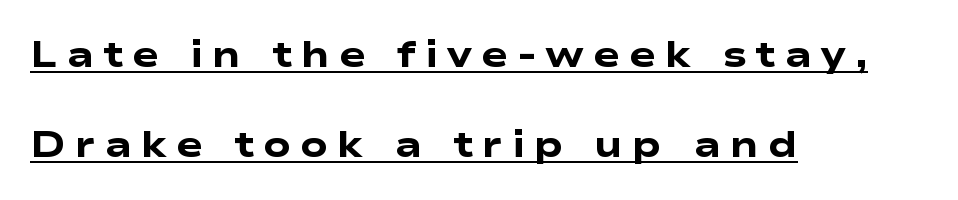
Q: Is the text bold? A: Yes.
Q: Is the typeface a serif or a sans-serif typeface? A: Sans-serif.
Q: Is the text underlined? A: Yes.
Q: How is the paragraph aligned? A: Left-aligned.
Q: Is the spacing between letters normal or unusually wide? A: Unusually wide.
Q: Is the spacing between lines tight, normal or loose? A: Loose.
Q: Width (condensed, normal, or wide)? A: Wide.
Q: Stroke contrast? A: Low.
Q: x-height? A: Medium.
Q: Monospaced? A: No.
